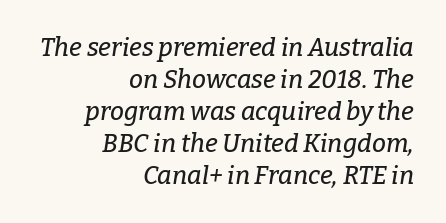
Q: Is the text italic (slanted)? A: Yes, it leans right by about 9 degrees.
Q: Is the text underlined? A: No.
Q: How is the paragraph aligned? A: Right-aligned.
Q: Is the spacing between letters normal or unusually wide? A: Normal.
Q: Is the spacing between lines tight, normal or loose? A: Normal.
